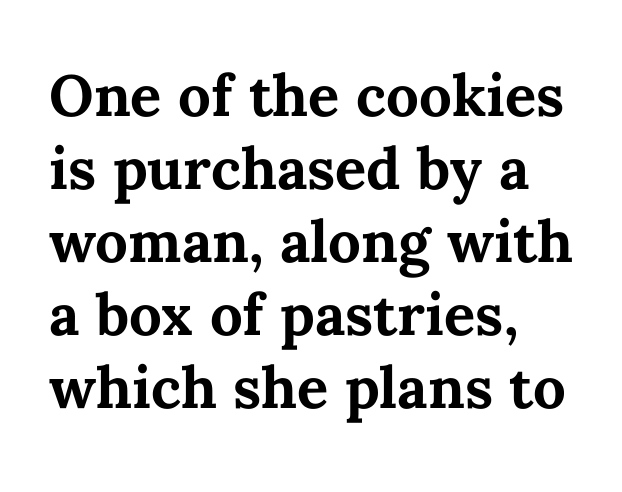
The image shows 58 px bold type, upright; set left-aligned, normal line spacing (1.26x), normal letter spacing, not underlined; medium stroke contrast and a medium x-height.
